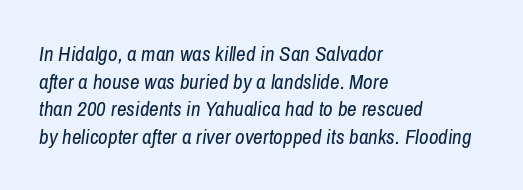
Q: Is the text bold? A: No.
Q: Is the text italic (slanted)? A: Yes, it leans right by about 8 degrees.
Q: Is the text underlined? A: No.
Q: How is the paragraph aligned? A: Left-aligned.
Q: Is the spacing between letters normal or unusually wide? A: Normal.
Q: Is the spacing between lines tight, normal or loose? A: Normal.
